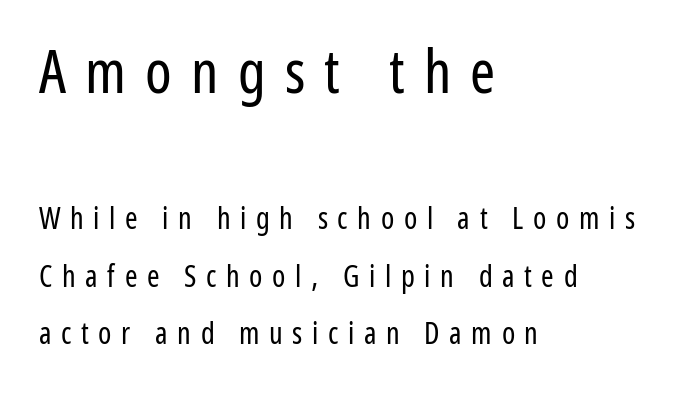
The image shows 60 px regular-weight, condensed sans-serif type, upright; set left-aligned, loose line spacing (1.92x), unusually wide letter spacing (+0.32 em), not underlined; the first (top) block is 2.0x larger; low stroke contrast and a medium x-height.
